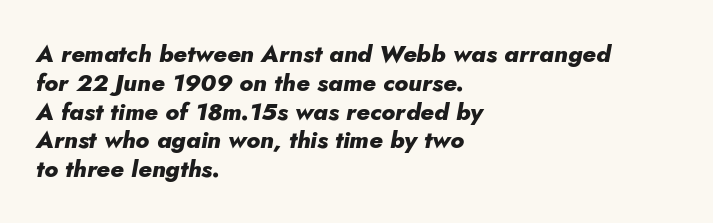
Q: Is the text bold? A: Yes.
Q: Is the text italic (slanted)? A: Yes, it leans right by about 5 degrees.
Q: Is the text underlined? A: No.
Q: How is the paragraph aligned? A: Left-aligned.
Q: Is the spacing between letters normal or unusually wide? A: Normal.
